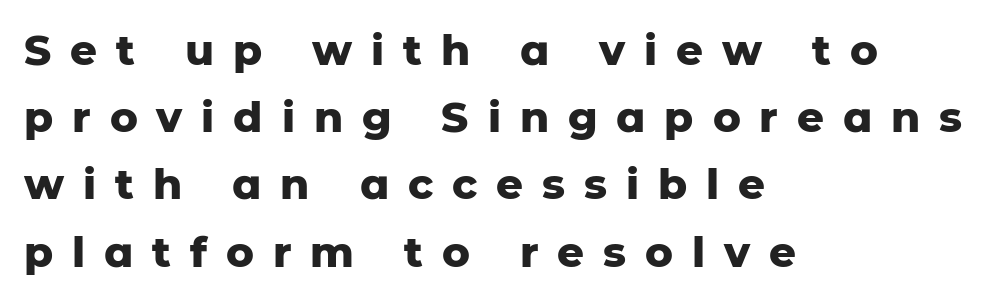
The rendering shows plain stroke endings on the letterforms — a sans-serif design. Proportional: the letters do not fall into vertical columns. The lettering stays uniformly vertical, giving the passage a roman look. Short note: letters widely spaced.
